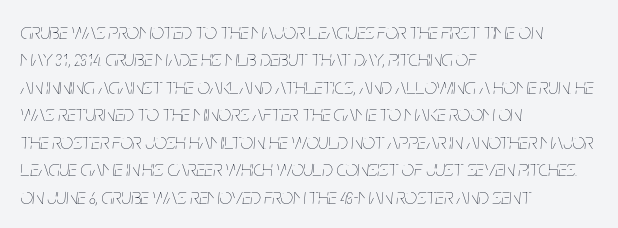
{"italic": "yes", "lean": "right", "slant_degrees": 5, "bold": "no", "underline": "no", "align": "left", "line_spacing": "normal", "line_spacing_ratio": 1.25, "letter_spacing": "normal", "letter_spacing_em": 0.0, "glyph_px": 22}
